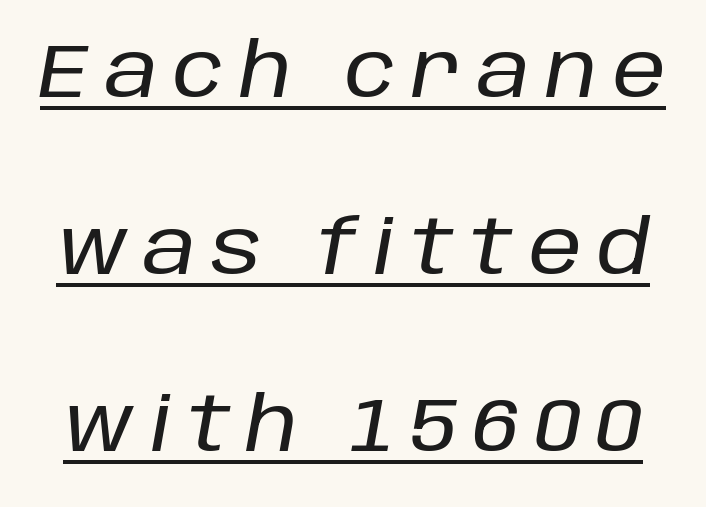
{"italic": "yes", "lean": "right", "slant_degrees": 10, "width": "normal", "stroke_contrast": "low", "x_height": "large", "monospaced": "no", "underline": "yes", "line_spacing": "loose", "line_spacing_ratio": 2.33, "letter_spacing": "wide", "letter_spacing_em": 0.21, "glyph_px": 76}
